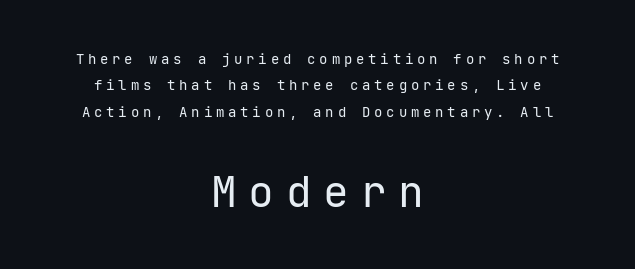
The image shows 43 px regular-weight sans-serif type, upright; set centered, line spacing 1.89x, unusually wide letter spacing (+0.27 em), not underlined; the second (bottom) block is 3.07x larger; low stroke contrast and a medium x-height.
